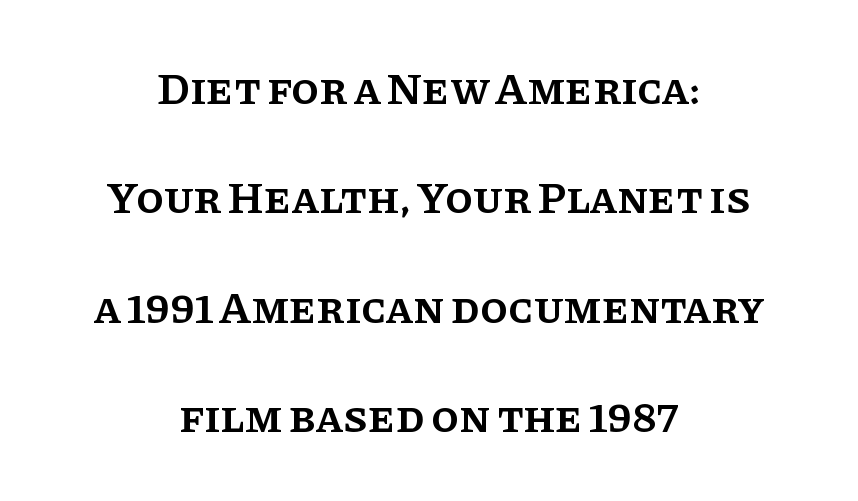
{"serif": "yes", "italic": "no", "bold": "semi", "weight": "semibold", "width": "normal", "stroke_contrast": "low", "x_height": "large", "monospaced": "no", "underline": "no", "align": "center", "line_spacing": "loose", "line_spacing_ratio": 2.43, "letter_spacing": "normal", "letter_spacing_em": 0.0, "glyph_px": 45}
